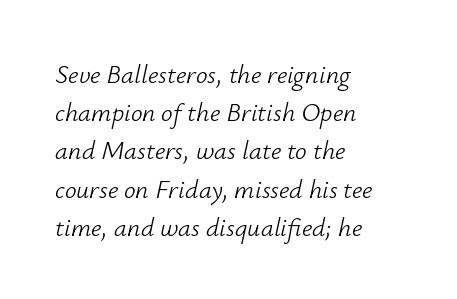
Q: Is the text bold? A: No.
Q: Is the text italic (slanted)? A: Yes, it leans right by about 12 degrees.
Q: Is the text underlined? A: No.
Q: How is the paragraph aligned? A: Left-aligned.
Q: Is the spacing between letters normal or unusually wide? A: Normal.
Q: Is the spacing between lines tight, normal or loose? A: Normal.
